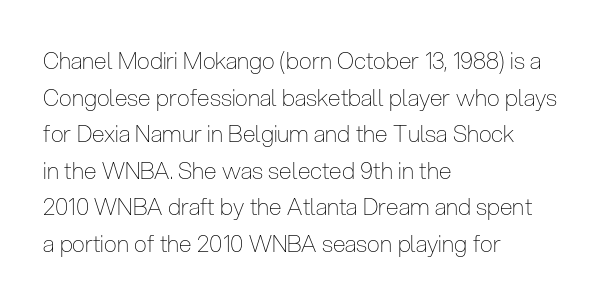
Q: Is the text bold? A: No.
Q: Is the text italic (slanted)? A: No, it is upright.
Q: Is the text underlined? A: No.
Q: How is the paragraph aligned? A: Left-aligned.
Q: Is the spacing between letters normal or unusually wide? A: Normal.
Q: Is the spacing between lines tight, normal or loose? A: Normal.
